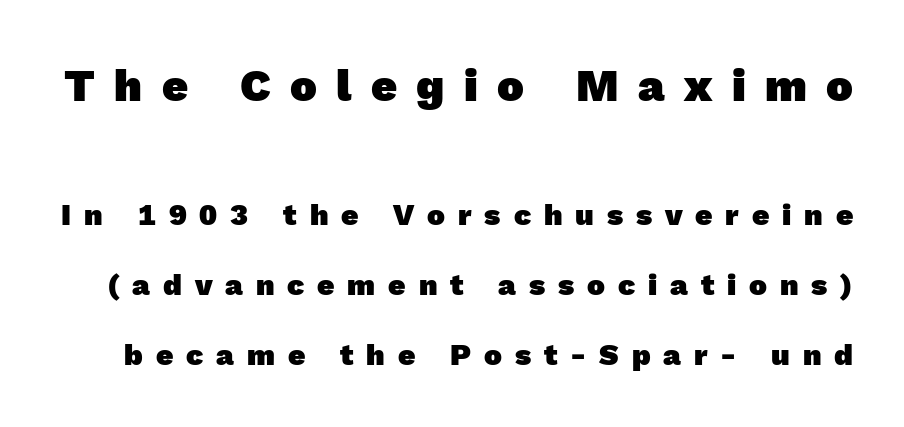
{"serif": "no", "bold": "yes", "weight": "heavy", "width": "normal", "x_height": "medium", "monospaced": "no", "underline": "no", "line_spacing": "loose", "line_spacing_ratio": 2.32, "letter_spacing": "wide", "letter_spacing_em": 0.43, "larger_block": "first", "size_ratio": 1.5, "glyph_px": 45}
